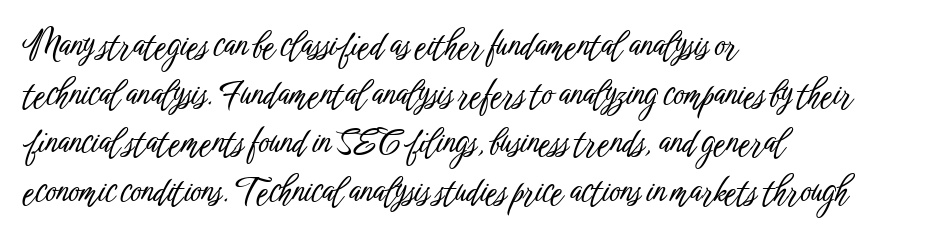
Q: Is the text italic (slanted)? A: Yes.
Q: Is the typeface a serif or a sans-serif typeface? A: Sans-serif.
Q: Is the text underlined? A: No.
Q: How is the paragraph aligned? A: Left-aligned.
Q: Is the spacing between letters normal or unusually wide? A: Normal.
Q: Is the spacing between lines tight, normal or loose? A: Normal.
Q: Width (condensed, normal, or wide)? A: Condensed.
Q: Stroke contrast? A: Low.
Q: x-height? A: Medium.
Q: Monospaced? A: No.
